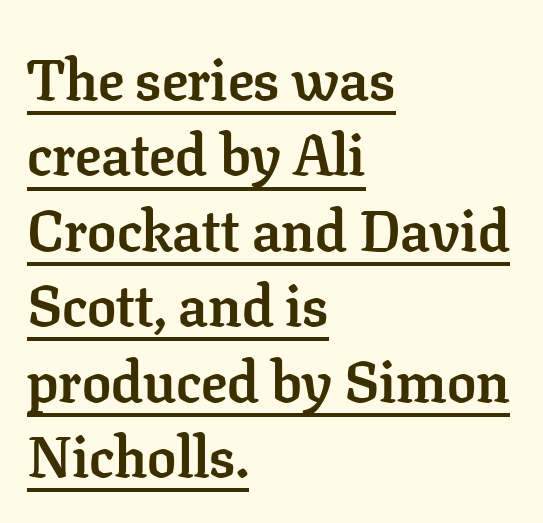
Q: Is the text bold? A: Yes.
Q: Is the text italic (slanted)? A: No, it is upright.
Q: Is the typeface a serif or a sans-serif typeface? A: Serif.
Q: Is the text underlined? A: Yes.
Q: How is the paragraph aligned? A: Left-aligned.
Q: Is the spacing between letters normal or unusually wide? A: Normal.
Q: Is the spacing between lines tight, normal or loose? A: Normal.
Q: Width (condensed, normal, or wide)? A: Normal.
Q: Stroke contrast? A: Low.
Q: x-height? A: Medium.
Q: Monospaced? A: No.
